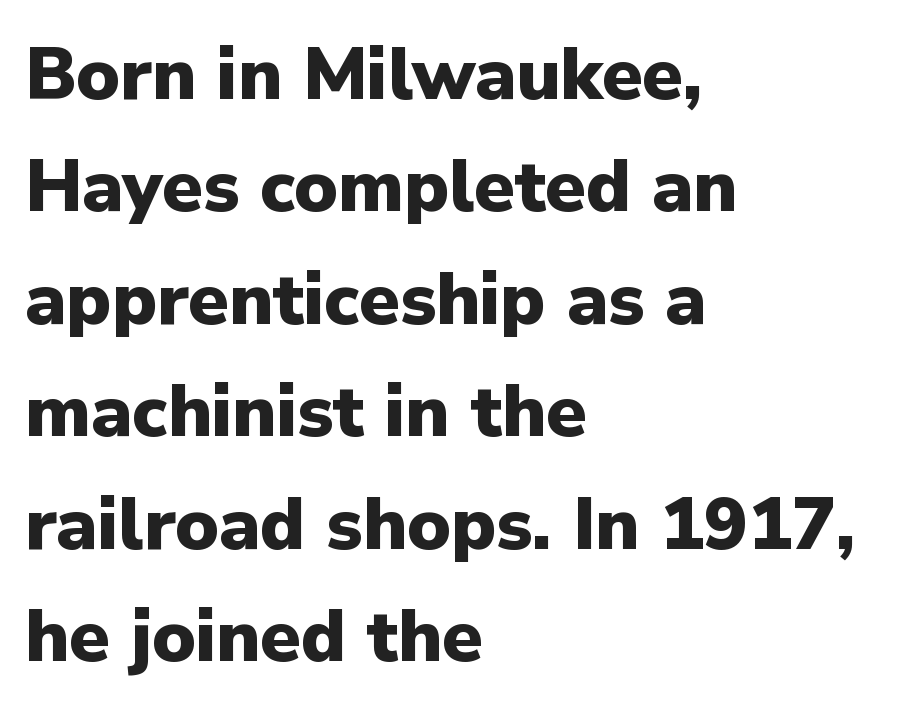
Character widths vary here, with narrow letters taking less room than wide ones. This is roman type, the default non-slanted kind. No word sits above an underline. Observe the ordinary spacing: letters are neighbours, not strangers. Every row of glyphs begins at an identical x-position on the left.
